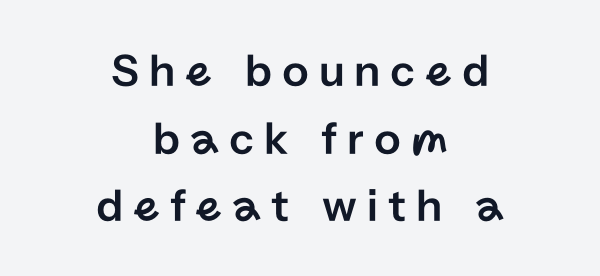
The space directly below the letters is spotless. One-word summary of the alignment: center. Do the characters align in a grid? No, the font is proportional. Compared with typical body copy, the letter spacing here is much looser. The typeface chosen for these lines omits serifs.
